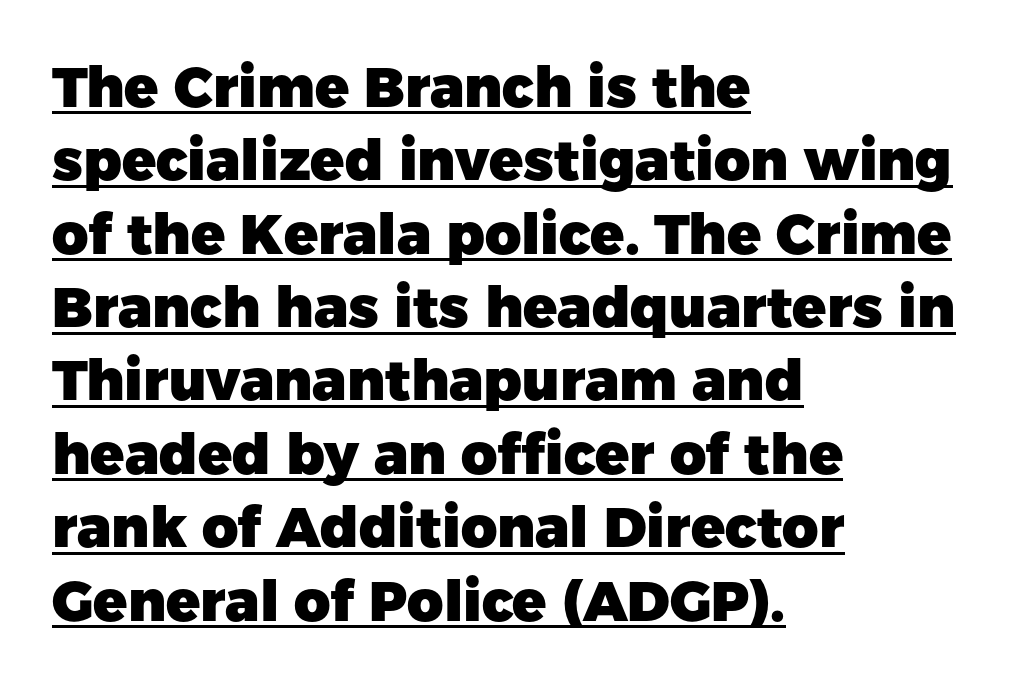
The string is rendered with underlining switched on. Observe the absence of serifs on each vertical stroke in this sample. The typography opts for an upright posture over an oblique one. Typographic density is high because the face is bold. Is there much room between lines? A standard amount, neither cramped nor airy. The letters advance in unequal steps, a hallmark of proportional type.
